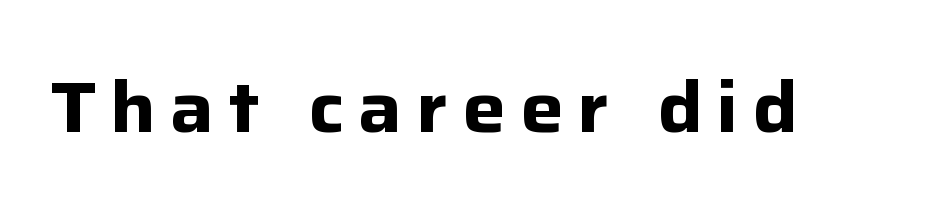
The image shows 72 px bold sans-serif type, upright; set unusually wide letter spacing (+0.2 em), not underlined; low stroke contrast and a medium x-height.
